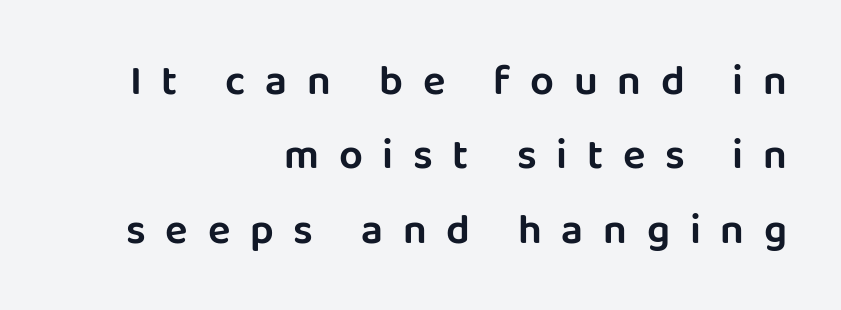
A typesetter would call this heavily tracked-out type. Letterform terminals end flat and unadorned throughout the passage. Honestly, there is no underline to notice here at all. Each letter keeps its own natural width here, so spacing adapts to shape.
